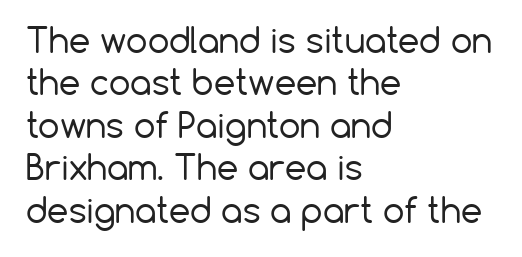
Looks like regular typesetting: each glyph gets only the width it needs. The designer went with a sans here, leaving each stem footless. In CSS terms this would be text-align: left. Check the space under the baseline: it is left empty. The specimen reads as upright at a glance.
